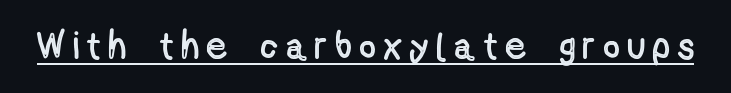
{"italic": "no", "width": "condensed", "x_height": "medium", "monospaced": "no", "underline": "yes", "letter_spacing": "wide", "letter_spacing_em": 0.24, "glyph_px": 38}
